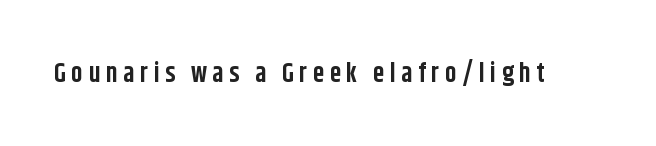
{"italic": "no", "bold": "yes", "underline": "no", "letter_spacing": "wide", "letter_spacing_em": 0.21, "glyph_px": 26}
